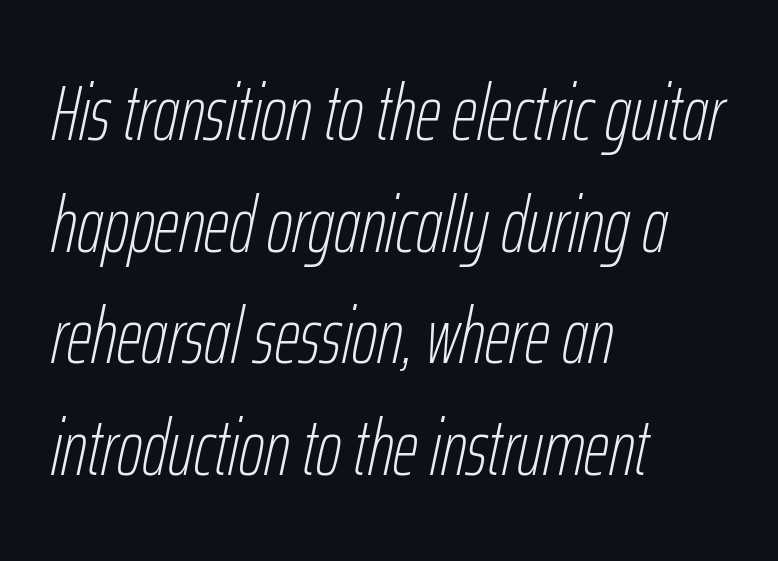
The image shows 78 px thin, condensed type, italic (leaning right); set left-aligned, normal line spacing (1.43x), normal letter spacing, not underlined; low stroke contrast and a medium x-height.
